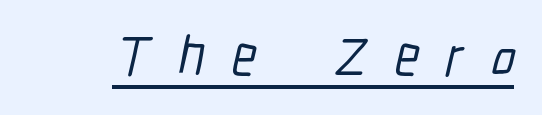
Glance below the letters and you will spot a drawn line. Nothing sits at the stroke ends, so this counts as sans-serif. These lines have a slow, spaced-out rhythm from letter to letter. Spacing verdict: proportional, widths tailored to each character.
